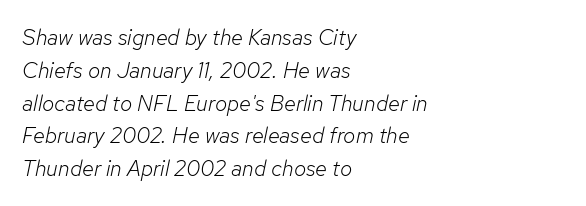
Nothing unusual about the tracking: characters are spaced as the font intends. This reads as an unemphasized weight, regular at the heaviest. The paragraph shown leans on its left margin. Does the lettering tilt? It does — this is italic. Reading down the column, the eye jumps a familiar distance to each next line.
